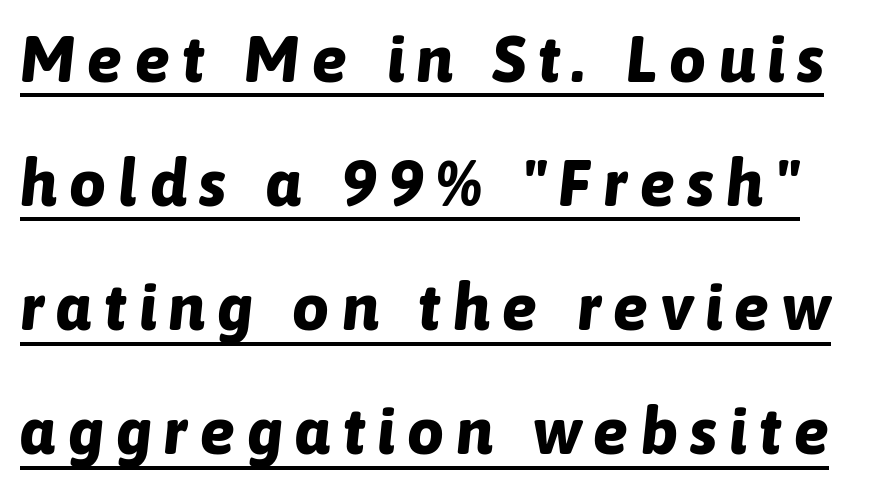
{"italic": "yes", "lean": "right", "slant_degrees": 6, "bold": "yes", "weight": "bold", "width": "normal", "stroke_contrast": "low", "x_height": "medium", "monospaced": "no", "underline": "yes", "line_spacing": "loose", "line_spacing_ratio": 1.91, "glyph_px": 65}
